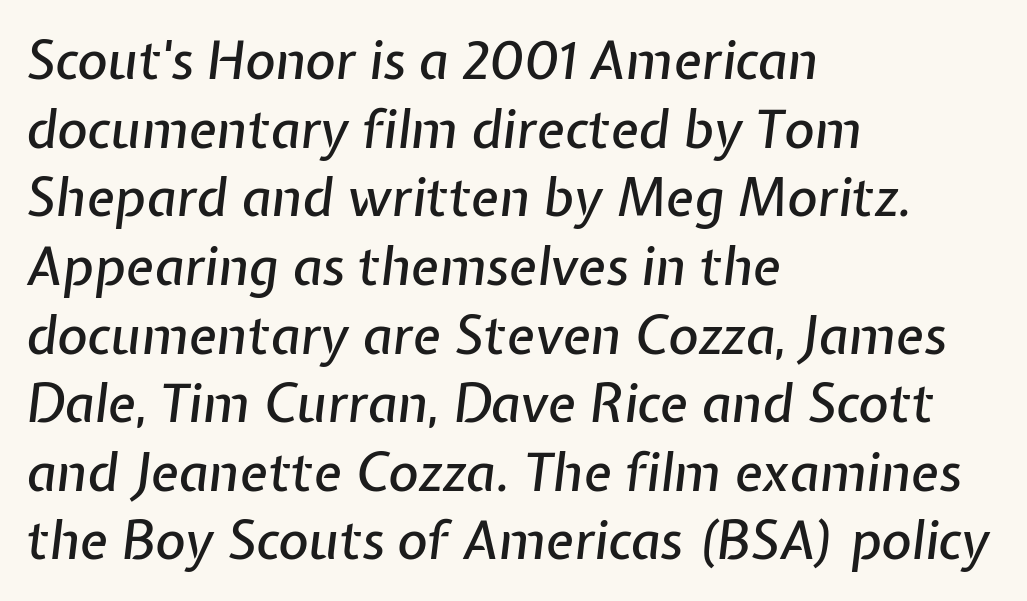
{"italic": "yes", "lean": "right", "slant_degrees": 7, "width": "normal", "stroke_contrast": "low", "x_height": "medium", "monospaced": "no", "underline": "no", "align": "left", "line_spacing": "normal", "line_spacing_ratio": 1.32, "letter_spacing": "normal", "letter_spacing_em": 0.0, "glyph_px": 52}
